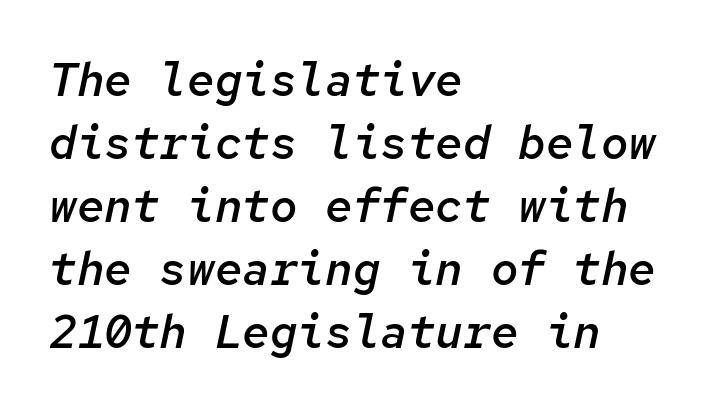
{"italic": "yes", "lean": "right", "slant_degrees": 12, "bold": "semi", "weight": "semibold", "width": "normal", "stroke_contrast": "low", "x_height": "medium", "monospaced": "yes", "underline": "no", "align": "left", "line_spacing": "normal", "line_spacing_ratio": 1.37, "letter_spacing": "normal", "letter_spacing_em": 0.0, "glyph_px": 46}
